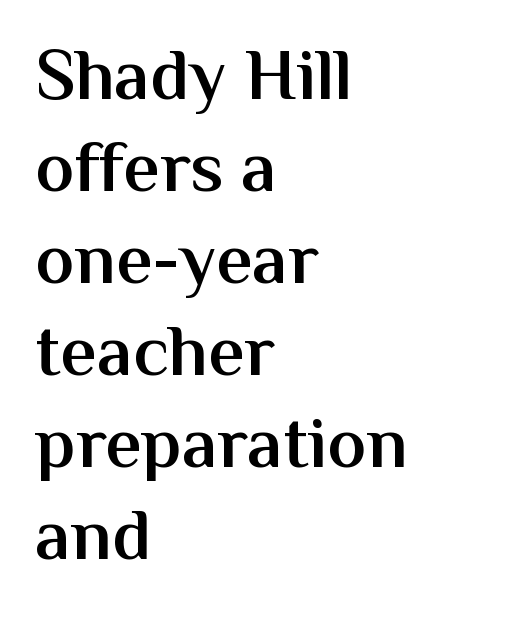
{"serif": "no", "italic": "no", "bold": "semi", "weight": "semibold", "width": "normal", "stroke_contrast": "medium", "x_height": "medium", "monospaced": "no", "underline": "no", "align": "left", "line_spacing": "normal", "line_spacing_ratio": 1.26, "letter_spacing": "normal", "letter_spacing_em": 0.0, "glyph_px": 73}
